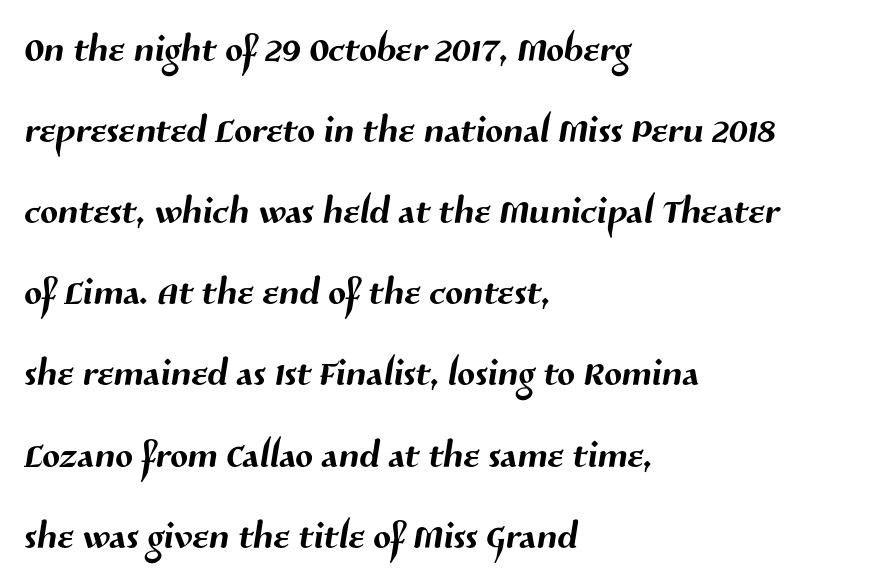
{"serif": "no", "width": "normal", "stroke_contrast": "medium", "x_height": "medium", "monospaced": "no", "underline": "no", "align": "left", "line_spacing": "normal", "line_spacing_ratio": 1.56, "letter_spacing": "normal", "letter_spacing_em": 0.0, "glyph_px": 52}
